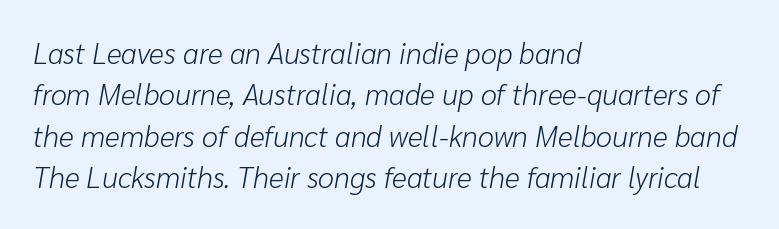
Q: Is the text bold? A: No.
Q: Is the text italic (slanted)? A: Yes, it leans right by about 10 degrees.
Q: Is the text underlined? A: No.
Q: How is the paragraph aligned? A: Left-aligned.
Q: Is the spacing between letters normal or unusually wide? A: Normal.
Q: Is the spacing between lines tight, normal or loose? A: Normal.
Q: Width (condensed, normal, or wide)? A: Normal.
Q: Stroke contrast? A: Low.
Q: x-height? A: Medium.
Q: Monospaced? A: No.
